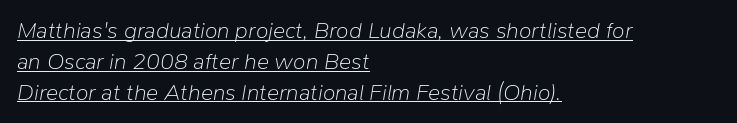
Q: Is the text bold? A: No.
Q: Is the text italic (slanted)? A: Yes, it leans right by about 9 degrees.
Q: Is the text underlined? A: Yes.
Q: How is the paragraph aligned? A: Left-aligned.
Q: Is the spacing between letters normal or unusually wide? A: Normal.
Q: Is the spacing between lines tight, normal or loose? A: Normal.
